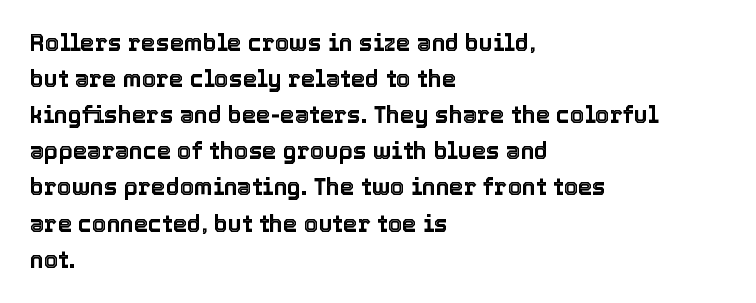
The image shows 23 px text type, upright; set left-aligned, normal line spacing (1.57x), normal letter spacing, not underlined.
